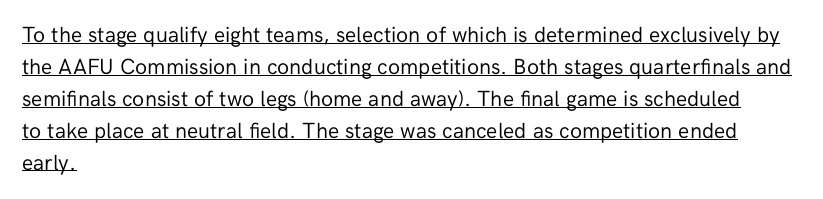
{"italic": "no", "bold": "no", "underline": "yes", "align": "left", "line_spacing": "normal", "line_spacing_ratio": 1.45, "letter_spacing": "normal", "letter_spacing_em": 0.0, "glyph_px": 22}
